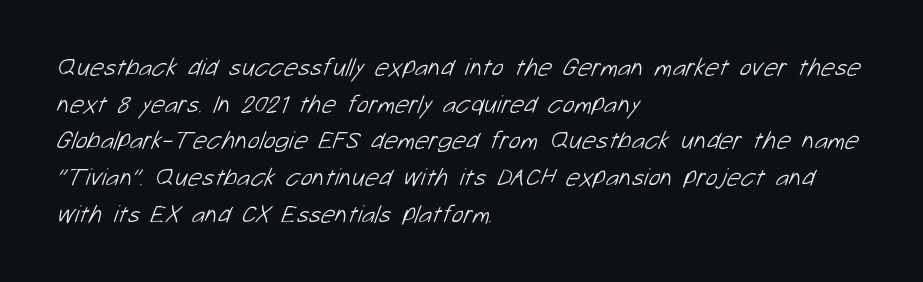
{"bold": "no", "underline": "no", "align": "left", "line_spacing": "normal", "line_spacing_ratio": 1.47, "letter_spacing": "normal", "letter_spacing_em": 0.0, "glyph_px": 25}
